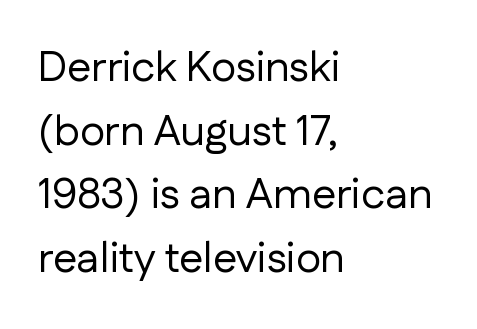
Typographically, this falls in the sans-serif category. This block has exactly the height ordinary leading produces. Posture: straight, roman, zero tilt. Visually the block forms a straight wall on the left and a jagged coastline on the right. Counters stay open thanks to moderate or lighter strokes.
